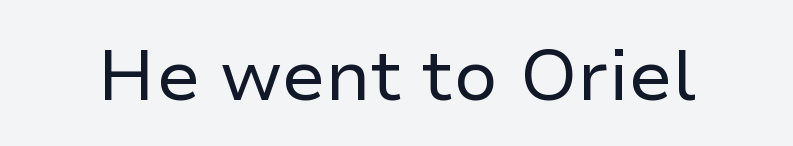
Q: Is the text bold? A: No.
Q: Is the text italic (slanted)? A: No, it is upright.
Q: Is the typeface a serif or a sans-serif typeface? A: Sans-serif.
Q: Is the text underlined? A: No.
Q: Is the spacing between letters normal or unusually wide? A: Normal.
Q: Width (condensed, normal, or wide)? A: Normal.
Q: Stroke contrast? A: Low.
Q: x-height? A: Medium.
Q: Monospaced? A: No.
